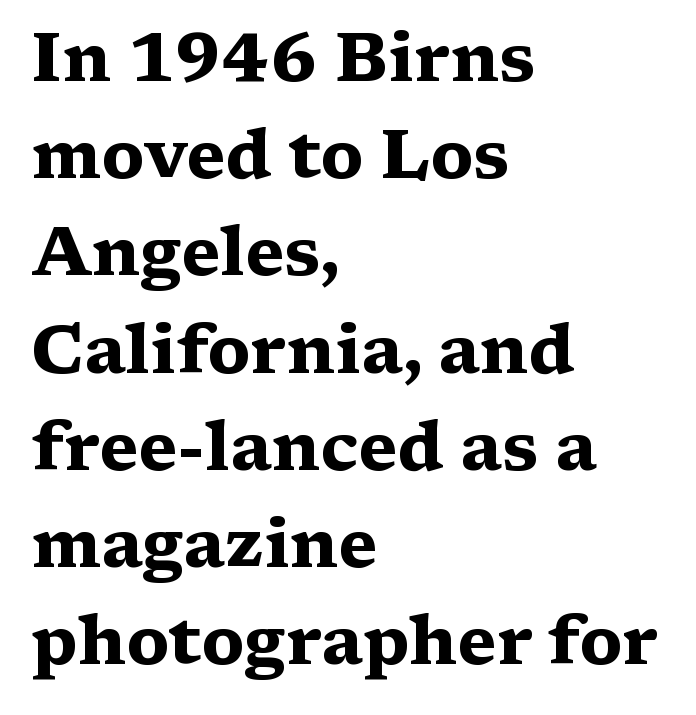
The image shows 68 px heavy, wide serif type, upright; set left-aligned, normal line spacing (1.43x), normal letter spacing, not underlined; medium stroke contrast and a medium x-height.
